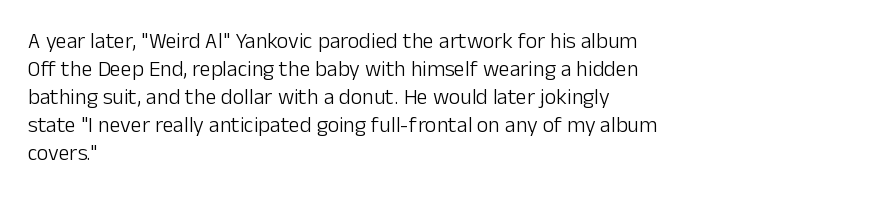
Q: Is the text bold? A: No.
Q: Is the text italic (slanted)? A: No, it is upright.
Q: Is the text underlined? A: No.
Q: How is the paragraph aligned? A: Left-aligned.
Q: Is the spacing between letters normal or unusually wide? A: Normal.
Q: Is the spacing between lines tight, normal or loose? A: Normal.
